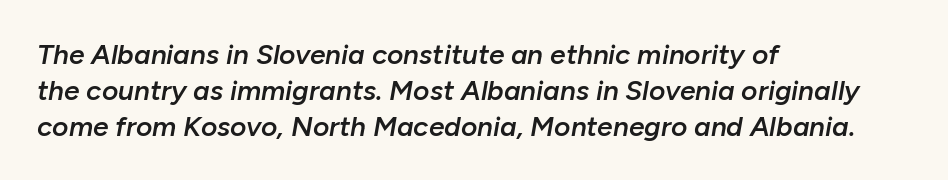
In terms of leading, this rendering sits right in the middle. The letters sit at their default tracking, neither squeezed nor spread. Unmarked baselines from the first word to the last. Reading down the block, your eye returns to a fixed left position each line. You could not count columns in this text — the font is proportionally spaced. Does the lettering tilt? It does — this is italic.
